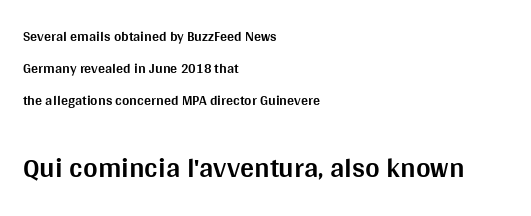
{"serif": "no", "italic": "no", "bold": "yes", "weight": "bold", "width": "normal", "stroke_contrast": "medium", "x_height": "large", "monospaced": "no", "underline": "no", "align": "left", "line_spacing": "loose", "line_spacing_ratio": 2.27, "letter_spacing": "normal", "letter_spacing_em": 0.0, "larger_block": "second", "size_ratio": 2.0, "glyph_px": 28}
